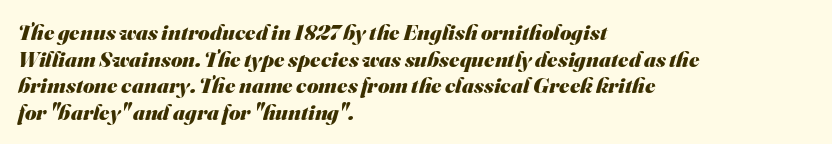
Q: Is the text bold? A: Yes.
Q: Is the text underlined? A: No.
Q: How is the paragraph aligned? A: Left-aligned.
Q: Is the spacing between letters normal or unusually wide? A: Normal.
